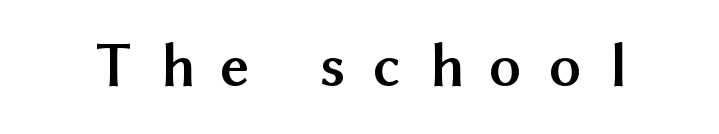
These lines carry a lot of weight — the face is fully bold. The type sits square on the baseline with zero lean. You could not count columns in this text — the font is proportionally spaced. The space beneath each line is pristine and unruled. Check where the strokes stop: nothing finishes them off — pure sans.
